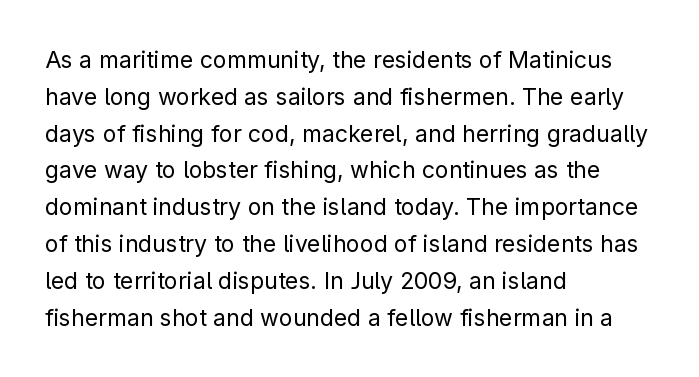
Q: Is the text bold? A: No.
Q: Is the text italic (slanted)? A: No, it is upright.
Q: Is the text underlined? A: No.
Q: How is the paragraph aligned? A: Left-aligned.
Q: Is the spacing between letters normal or unusually wide? A: Normal.
Q: Is the spacing between lines tight, normal or loose? A: Normal.
